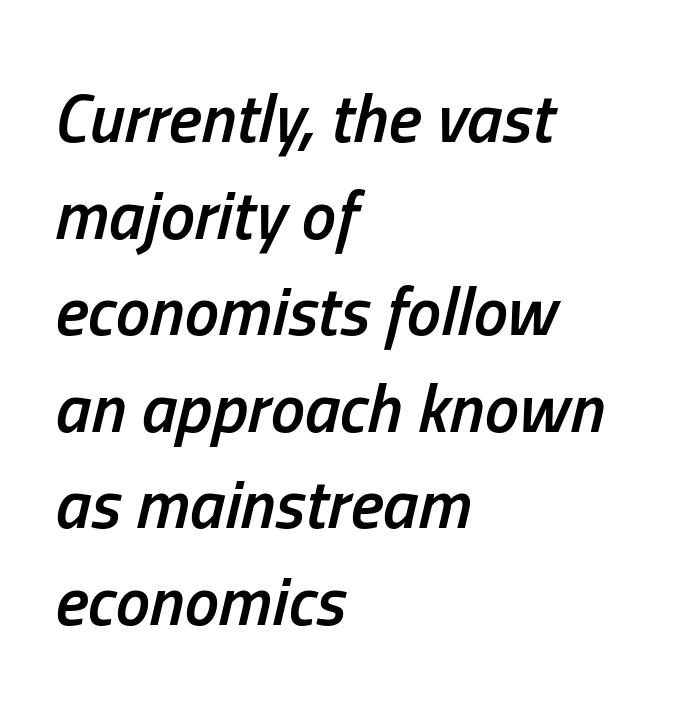
Q: Is the text bold? A: Semi-bold.
Q: Is the text italic (slanted)? A: Yes, it leans right by about 13 degrees.
Q: Is the text underlined? A: No.
Q: How is the paragraph aligned? A: Left-aligned.
Q: Is the spacing between letters normal or unusually wide? A: Normal.
Q: Is the spacing between lines tight, normal or loose? A: Normal.
Q: Width (condensed, normal, or wide)? A: Condensed.
Q: Stroke contrast? A: Low.
Q: x-height? A: Medium.
Q: Monospaced? A: No.
